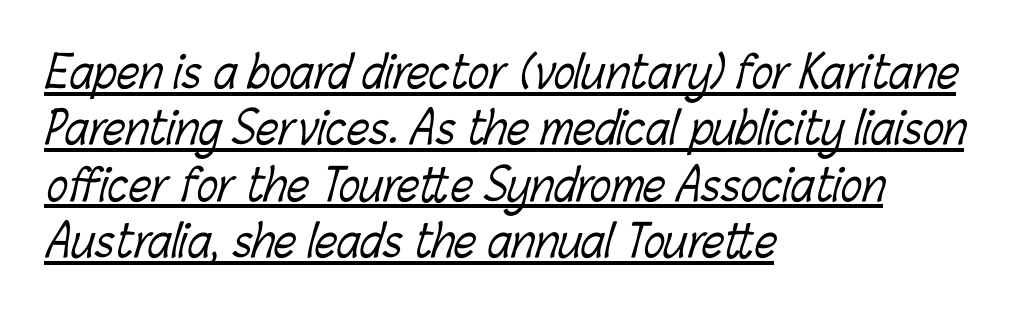
{"bold": "no", "weight": "light", "width": "condensed", "stroke_contrast": "low", "x_height": "medium", "monospaced": "no", "underline": "yes", "align": "left", "line_spacing": "normal", "line_spacing_ratio": 1.28, "letter_spacing": "normal", "letter_spacing_em": 0.0, "glyph_px": 44}
